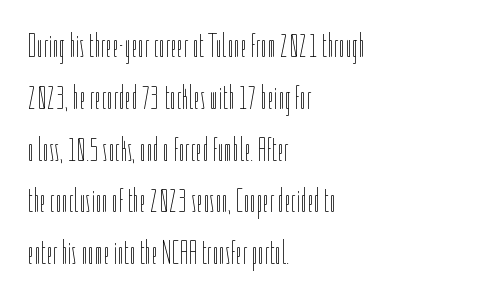
Q: Is the text bold? A: No.
Q: Is the text italic (slanted)? A: No, it is upright.
Q: Is the text underlined? A: No.
Q: How is the paragraph aligned? A: Left-aligned.
Q: Is the spacing between letters normal or unusually wide? A: Normal.
Q: Is the spacing between lines tight, normal or loose? A: Normal.
Q: Width (condensed, normal, or wide)? A: Condensed.
Q: Stroke contrast? A: Low.
Q: x-height? A: Medium.
Q: Monospaced? A: No.
